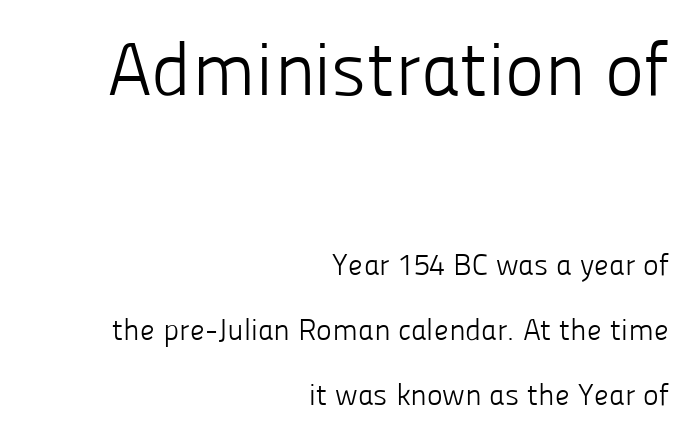
This sample trades compactness for vertical openness between lines. Compared with a flush-left layout, this one pins lines to the opposite, right side. The earlier block is typeset at a bigger size than the later block. You could call the tracking neutral — neither tight nor loose. If you drew a line through each stem, it would be perfectly vertical.
